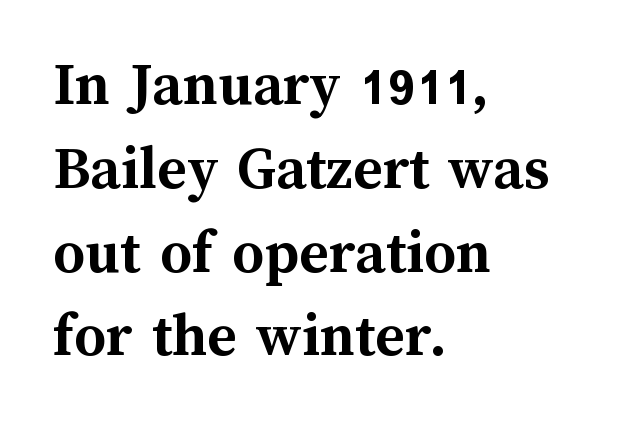
The image shows 63 px semibold type, upright; set left-aligned, normal line spacing (1.33x), normal letter spacing, not underlined; medium stroke contrast and a medium x-height.
